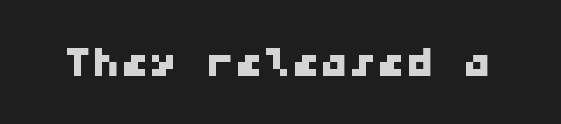
Q: Is the typeface a serif or a sans-serif typeface? A: Sans-serif.
Q: Is the text underlined? A: No.
Q: Is the spacing between letters normal or unusually wide? A: Normal.
Q: Width (condensed, normal, or wide)? A: Wide.
Q: Stroke contrast? A: Low.
Q: x-height? A: Medium.
Q: Monospaced? A: Yes.
